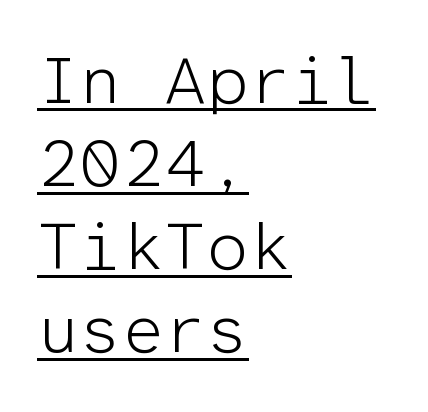
{"serif": "no", "italic": "no", "bold": "no", "weight": "light", "width": "normal", "stroke_contrast": "low", "x_height": "medium", "monospaced": "yes", "underline": "yes", "align": "left", "line_spacing_ratio": 1.24, "letter_spacing": "normal", "letter_spacing_em": 0.0, "glyph_px": 67}
